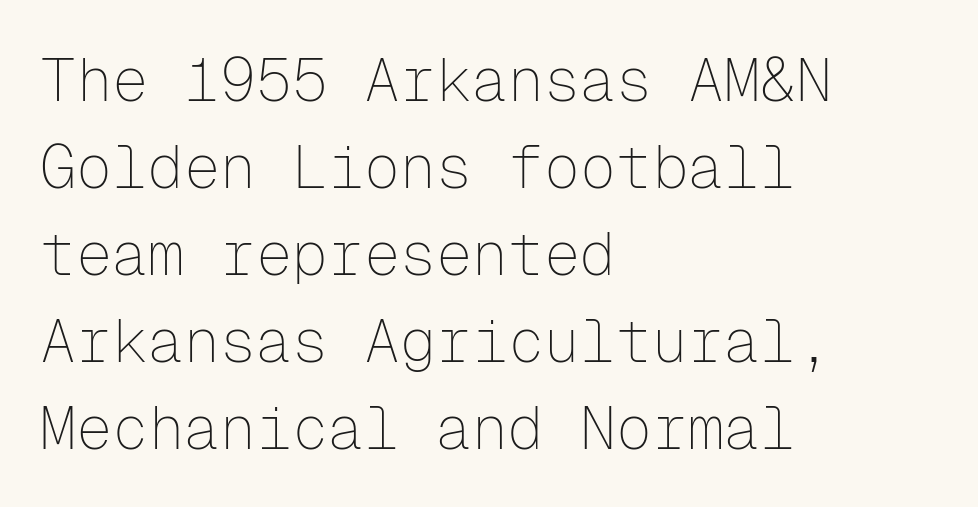
The image shows 60 px thin sans-serif type, upright, monospaced; set left-aligned, normal line spacing (1.45x), normal letter spacing, not underlined; low stroke contrast and a medium x-height.
